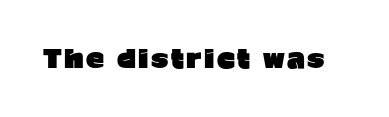
The image shows 25 px bold type, upright; set not underlined.
